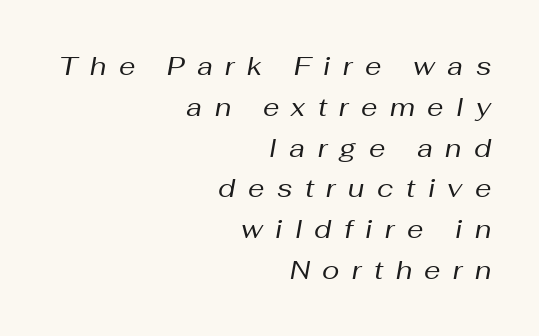
Every row of glyphs terminates at an identical x-position on the right. A typesetter would call this leading conventional body-copy spacing. Observe the wide spacing: letters keep a clear distance from each other. This rendering features lettering with no underline.
